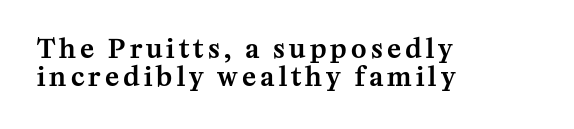
Q: Is the text italic (slanted)? A: No, it is upright.
Q: Is the text underlined? A: No.
Q: How is the paragraph aligned? A: Left-aligned.
Q: Is the spacing between lines tight, normal or loose? A: Tight.
